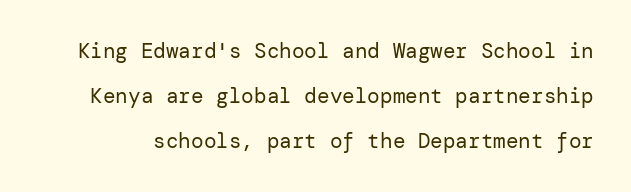
Q: Is the text bold? A: No.
Q: Is the text italic (slanted)? A: No, it is upright.
Q: Is the text underlined? A: No.
Q: Is the spacing between letters normal or unusually wide? A: Normal.
Q: Is the spacing between lines tight, normal or loose? A: Loose.
